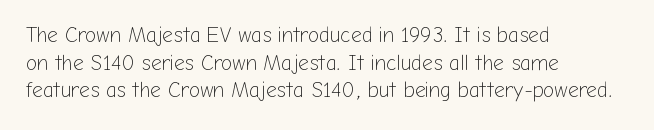
The image shows 21 px text type, upright; set left-aligned, normal line spacing (1.31x), normal letter spacing, not underlined.
